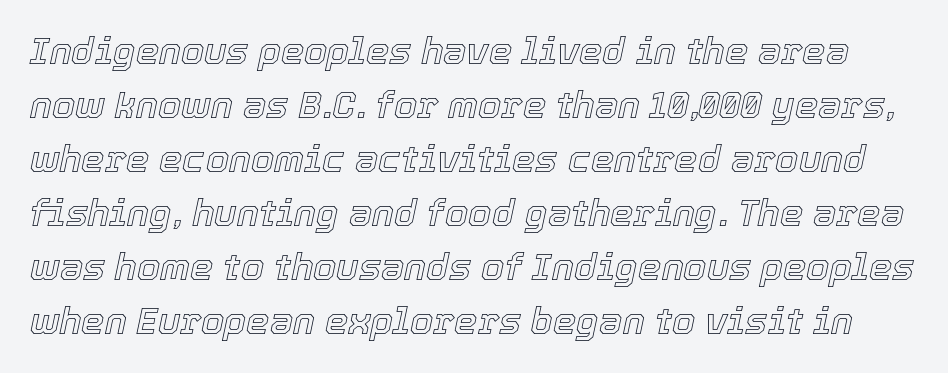
Q: Is the text italic (slanted)? A: Yes, it leans right by about 12 degrees.
Q: Is the text underlined? A: No.
Q: Is the spacing between letters normal or unusually wide? A: Normal.
Q: Is the spacing between lines tight, normal or loose? A: Normal.
Q: Width (condensed, normal, or wide)? A: Normal.
Q: x-height? A: Medium.
Q: Monospaced? A: No.
